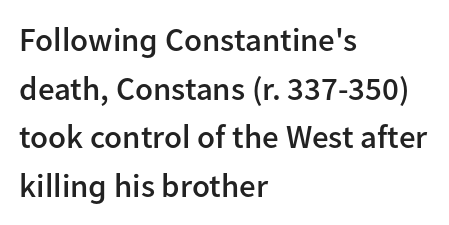
{"serif": "no", "italic": "no", "bold": "semi", "weight": "semibold", "width": "normal", "stroke_contrast": "low", "x_height": "medium", "monospaced": "no", "underline": "no", "align": "left", "line_spacing": "normal", "line_spacing_ratio": 1.47, "letter_spacing": "normal", "letter_spacing_em": 0.0, "glyph_px": 33}
